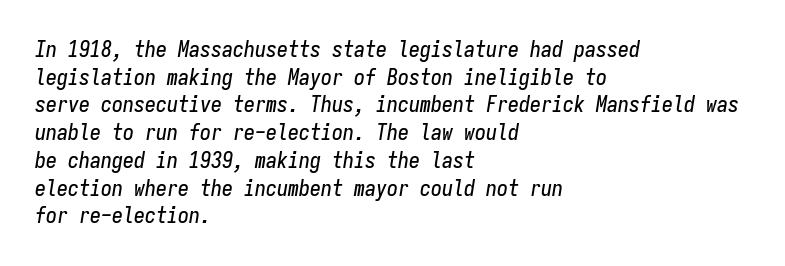
Q: Is the text italic (slanted)? A: Yes, it leans right by about 9 degrees.
Q: Is the text underlined? A: No.
Q: How is the paragraph aligned? A: Left-aligned.
Q: Is the spacing between letters normal or unusually wide? A: Normal.
Q: Is the spacing between lines tight, normal or loose? A: Normal.
